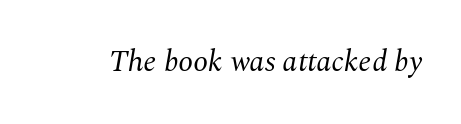
The weight would be labelled regular, book, light, or lighter still. The passage shown is not underscored anywhere. Regarding serifs, this sample has them. Think of a printed novel: that variable character pitch is what you see here. Quick note: italic.
